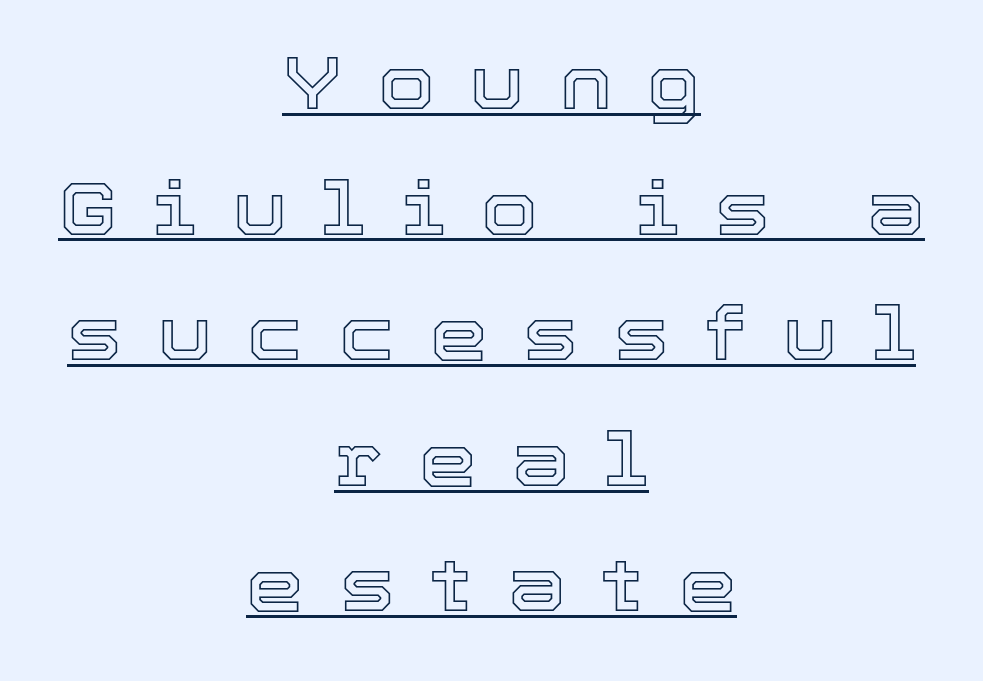
The image shows 73 px text type, upright; set centered, line spacing 1.72x, unusually wide letter spacing (+0.49 em), underlined; a medium x-height.
